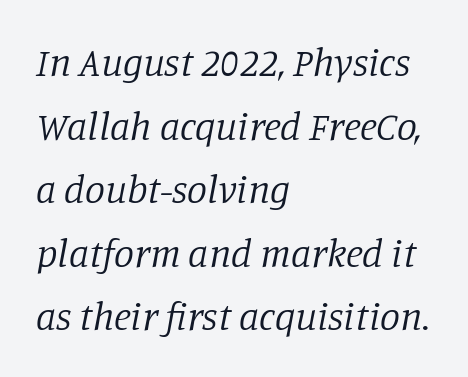
Anything drawn beneath the words? Only blank space. Emphasis-style slanted type is in use. Letter spacing: default. Classification — serif.
